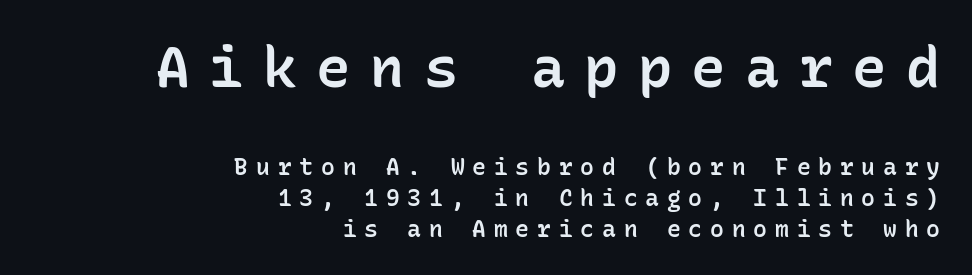
The image shows 57 px semibold sans-serif type, upright, monospaced; set right-aligned, normal line spacing (1.33x), unusually wide letter spacing (+0.34 em), not underlined; the first (top) block is 2.48x larger; low stroke contrast and a medium x-height.
